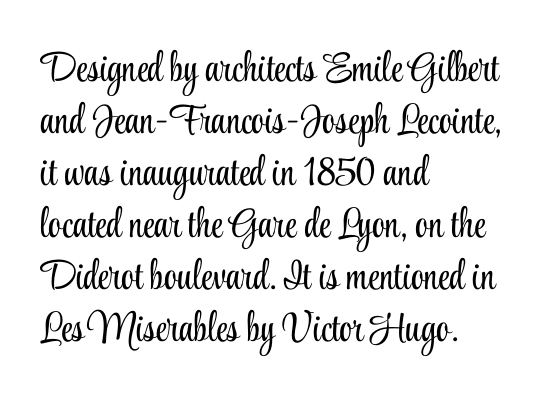
Q: Is the text bold? A: No.
Q: Is the text italic (slanted)? A: Yes.
Q: Is the typeface a serif or a sans-serif typeface? A: Serif.
Q: Is the text underlined? A: No.
Q: How is the paragraph aligned? A: Left-aligned.
Q: Is the spacing between letters normal or unusually wide? A: Normal.
Q: Is the spacing between lines tight, normal or loose? A: Normal.
Q: Width (condensed, normal, or wide)? A: Condensed.
Q: Stroke contrast? A: Low.
Q: x-height? A: Small.
Q: Monospaced? A: No.
